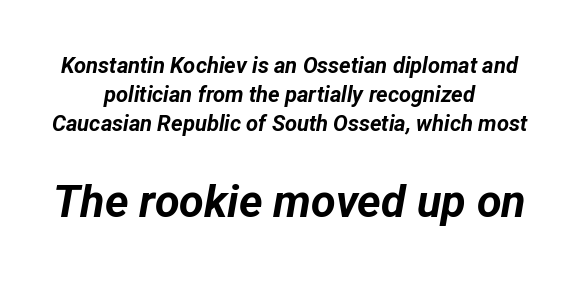
Only glyphs here, with clear space below each row. A typesetter would call this zero additional tracking. Each line is balanced around a shared central axis. A full-strength bold gives these letters their thick strokes.
